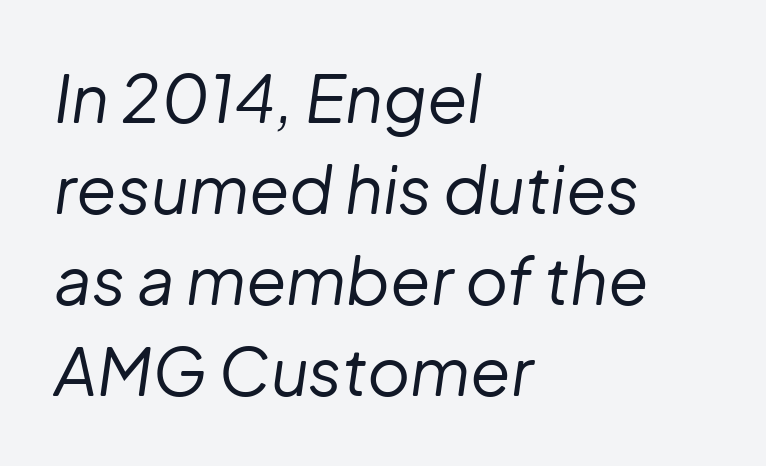
{"italic": "yes", "lean": "right", "slant_degrees": 8, "bold": "no", "weight": "regular", "width": "normal", "stroke_contrast": "low", "x_height": "medium", "monospaced": "no", "underline": "no", "align": "left", "line_spacing": "normal", "line_spacing_ratio": 1.38, "letter_spacing": "normal", "letter_spacing_em": 0.0, "glyph_px": 66}
